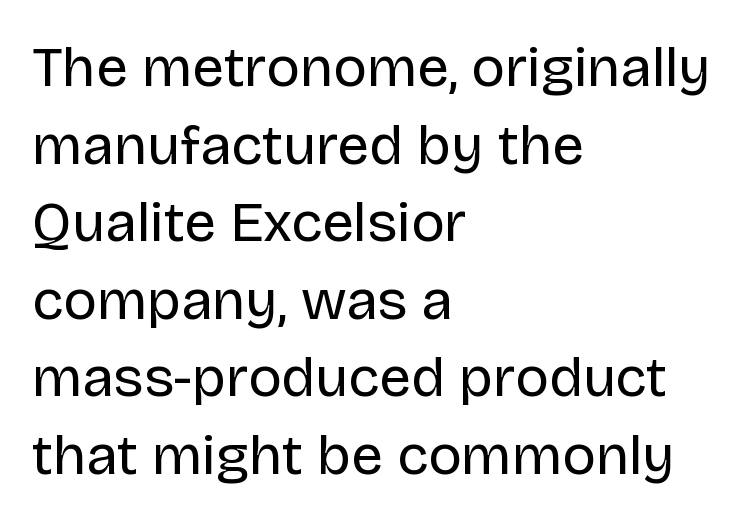
{"serif": "no", "italic": "no", "bold": "no", "weight": "regular", "width": "normal", "stroke_contrast": "low", "x_height": "large", "monospaced": "no", "underline": "no", "align": "left", "line_spacing": "normal", "line_spacing_ratio": 1.36, "letter_spacing": "normal", "letter_spacing_em": 0.0, "glyph_px": 57}
